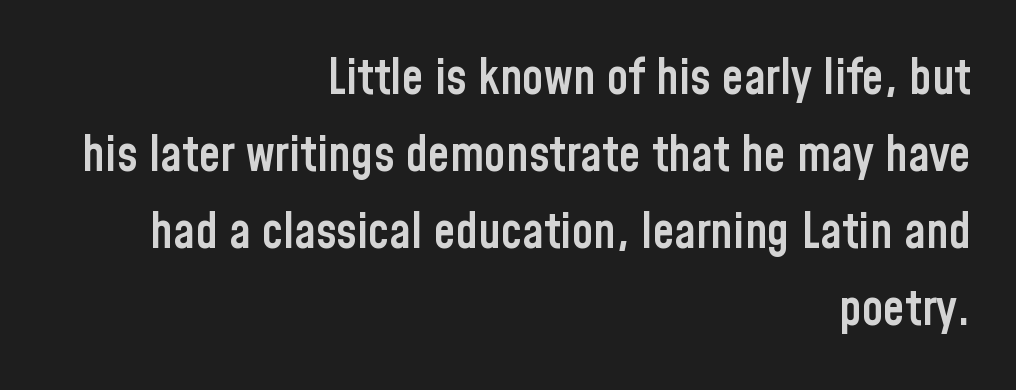
Horizontal alignment here is rightward, an uncommon choice for prose. Regarding leading, the lines here are spaced in the standard way. Quick note: not italic, upright. These lines are rendered in a variable-pitch font. The specimen omits any rule beneath the text block's lines.
